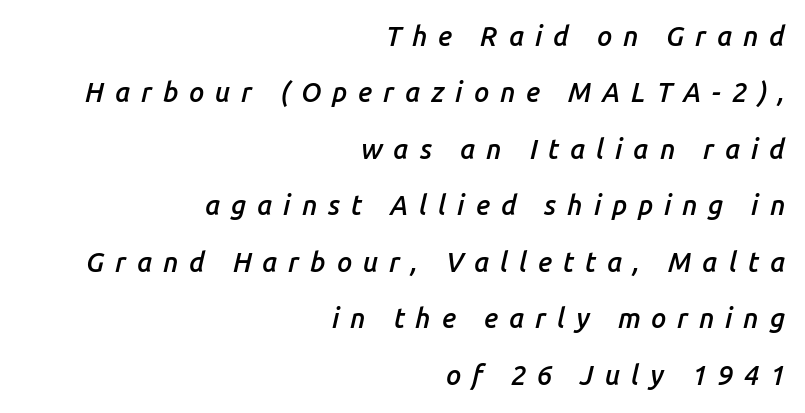
{"italic": "yes", "lean": "right", "slant_degrees": 14, "bold": "semi", "underline": "no", "align": "right", "line_spacing": "loose", "line_spacing_ratio": 2.09, "letter_spacing": "wide", "letter_spacing_em": 0.4, "glyph_px": 27}
